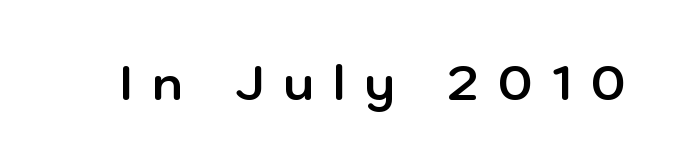
The image shows 47 px bold sans-serif type, upright; set unusually wide letter spacing (+0.43 em), not underlined; low stroke contrast and a medium x-height.
